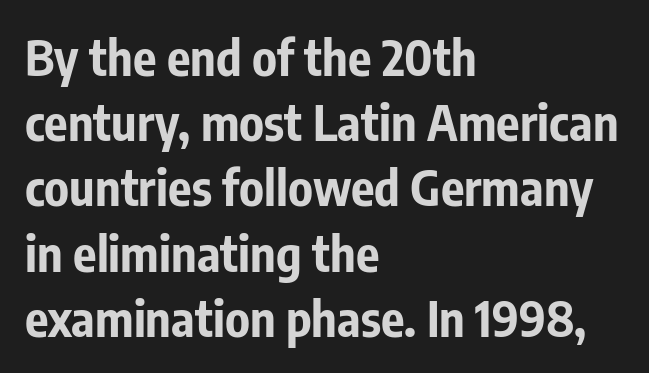
{"serif": "no", "italic": "no", "bold": "yes", "weight": "bold", "width": "condensed", "stroke_contrast": "low", "x_height": "medium", "monospaced": "no", "underline": "no", "align": "left", "line_spacing": "normal", "line_spacing_ratio": 1.33, "letter_spacing": "normal", "letter_spacing_em": 0.0, "glyph_px": 49}
